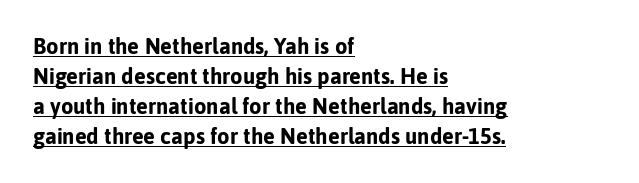
{"italic": "no", "bold": "yes", "underline": "yes", "align": "left", "line_spacing": "normal", "line_spacing_ratio": 1.37, "letter_spacing": "normal", "letter_spacing_em": 0.0, "glyph_px": 22}
